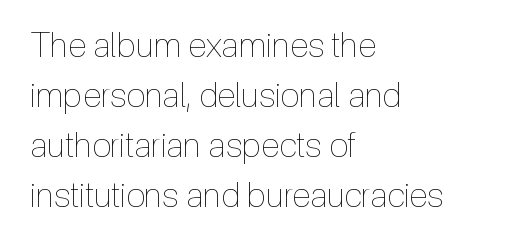
{"italic": "no", "bold": "no", "weight": "thin", "width": "condensed", "x_height": "medium", "monospaced": "no", "underline": "no", "align": "left", "line_spacing": "normal", "line_spacing_ratio": 1.43, "letter_spacing": "normal", "letter_spacing_em": 0.0, "glyph_px": 35}
